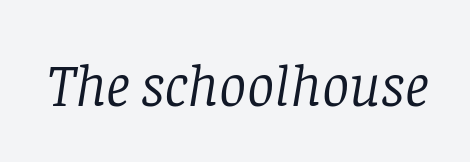
The image shows 61 px light serif type, italic (leaning right); set normal letter spacing, not underlined; low stroke contrast and a large x-height.
